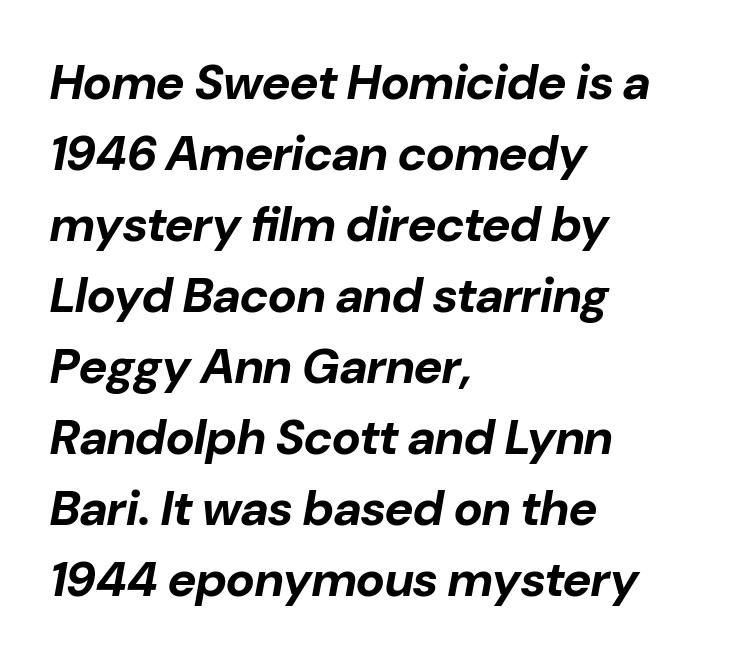
Italic: yes, the glyphs are oblique. Descenders are the only things crossing below the line. Does the weight exceed regular? Yes, all the way to bold. The face used here is rendered with its standard letterfit.
